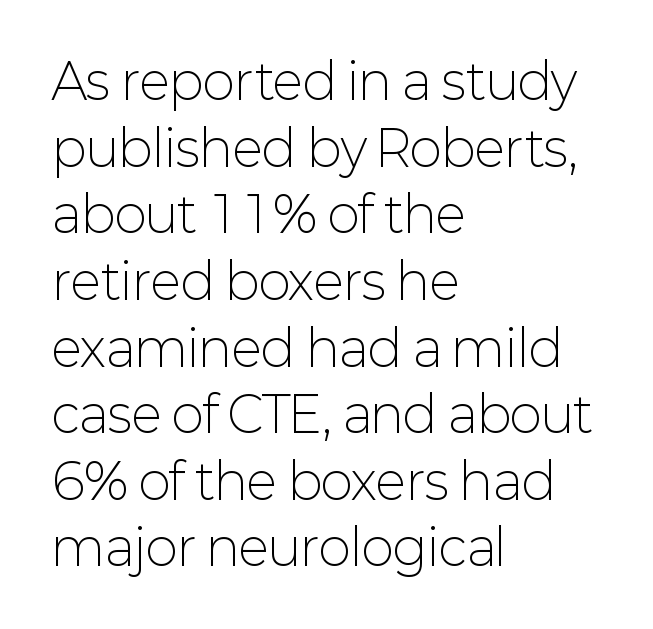
The image shows 49 px light sans-serif type, upright; set left-aligned, normal line spacing (1.36x), normal letter spacing, not underlined; low stroke contrast and a medium x-height.
